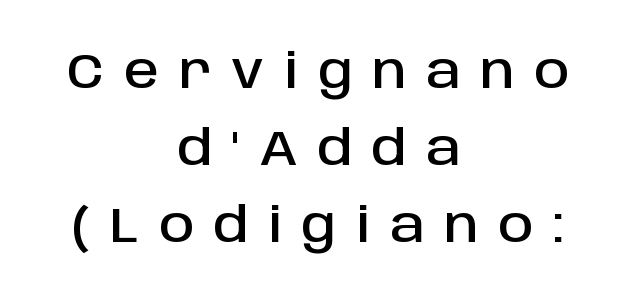
Q: Is the text italic (slanted)? A: No, it is upright.
Q: Is the typeface a serif or a sans-serif typeface? A: Sans-serif.
Q: Is the text underlined? A: No.
Q: How is the paragraph aligned? A: Centered.
Q: Is the spacing between letters normal or unusually wide? A: Unusually wide.
Q: Is the spacing between lines tight, normal or loose? A: Normal.
Q: Width (condensed, normal, or wide)? A: Normal.
Q: Stroke contrast? A: Low.
Q: x-height? A: Large.
Q: Monospaced? A: No.
